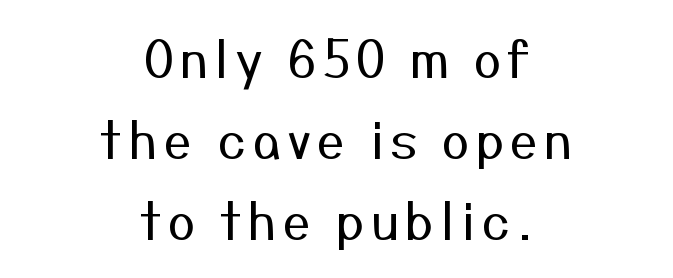
Q: Is the text bold? A: No.
Q: Is the text italic (slanted)? A: No, it is upright.
Q: Is the typeface a serif or a sans-serif typeface? A: Sans-serif.
Q: Is the text underlined? A: No.
Q: How is the paragraph aligned? A: Centered.
Q: Is the spacing between lines tight, normal or loose? A: Normal.
Q: Width (condensed, normal, or wide)? A: Normal.
Q: Stroke contrast? A: Medium.
Q: x-height? A: Medium.
Q: Monospaced? A: No.
